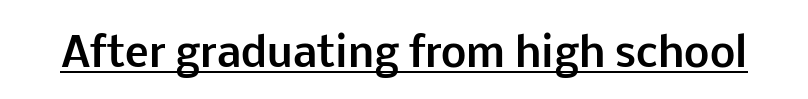
{"serif": "no", "italic": "no", "bold": "yes", "weight": "bold", "width": "normal", "stroke_contrast": "low", "x_height": "medium", "monospaced": "no", "underline": "yes", "letter_spacing": "normal", "letter_spacing_em": 0.0, "glyph_px": 40}
